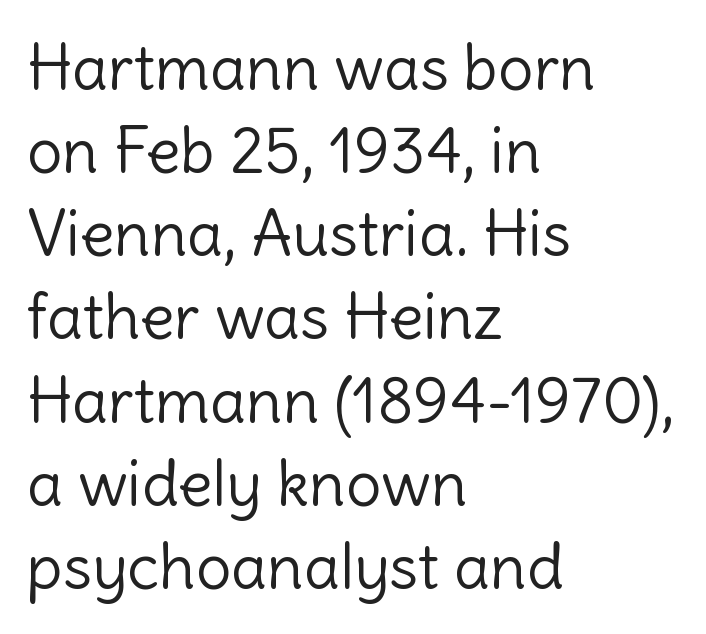
{"serif": "no", "italic": "no", "bold": "no", "weight": "light", "width": "normal", "x_height": "medium", "monospaced": "no", "underline": "no", "align": "left", "line_spacing": "normal", "line_spacing_ratio": 1.32, "letter_spacing": "normal", "letter_spacing_em": 0.0, "glyph_px": 63}
